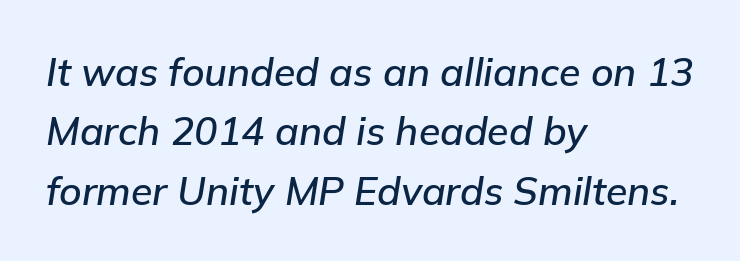
{"italic": "yes", "lean": "right", "slant_degrees": 9, "width": "normal", "stroke_contrast": "low", "x_height": "medium", "monospaced": "no", "underline": "no", "align": "left", "line_spacing": "normal", "line_spacing_ratio": 1.52, "letter_spacing": "normal", "letter_spacing_em": 0.0, "glyph_px": 39}
